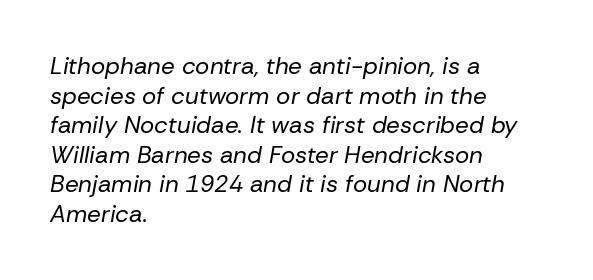
The rag falls on the right side of this text block. Heft: none added — not bold. This is oblique type, the kind used for emphasis or titles. The horizontal fit of the characters is conventional and even. Plain, unruled lines of type.
